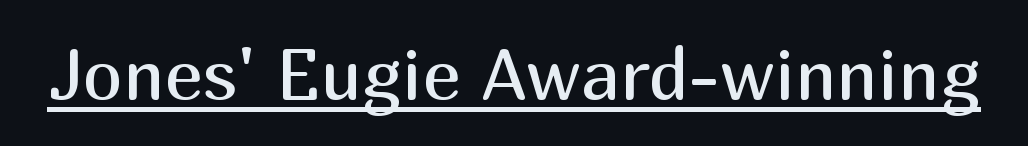
{"serif": "no", "italic": "no", "bold": "no", "weight": "regular", "width": "normal", "stroke_contrast": "medium", "x_height": "medium", "monospaced": "no", "underline": "yes", "letter_spacing": "normal", "letter_spacing_em": 0.0, "glyph_px": 72}
